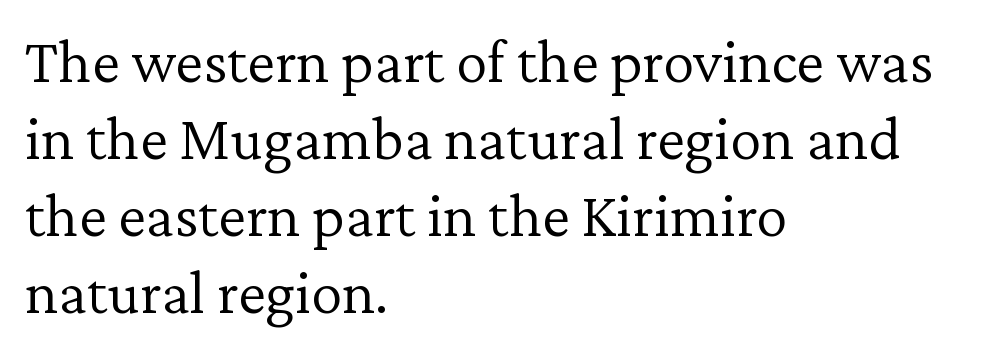
{"serif": "yes", "italic": "no", "bold": "no", "weight": "light", "width": "normal", "stroke_contrast": "low", "x_height": "medium", "monospaced": "no", "underline": "no", "align": "left", "line_spacing_ratio": 1.22, "letter_spacing": "normal", "letter_spacing_em": 0.0, "glyph_px": 63}
